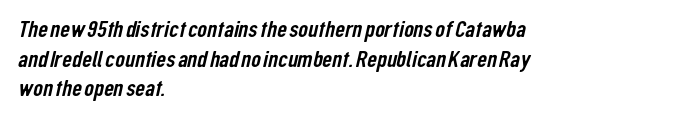
Q: Is the text underlined? A: No.
Q: How is the paragraph aligned? A: Left-aligned.
Q: Is the spacing between letters normal or unusually wide? A: Normal.
